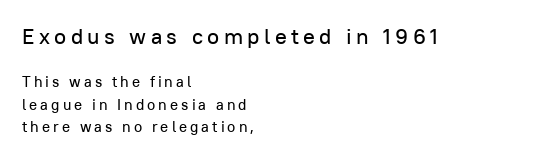
{"italic": "no", "underline": "no", "align": "left", "line_spacing": "normal", "line_spacing_ratio": 1.49, "letter_spacing": "wide", "letter_spacing_em": 0.2, "larger_block": "first", "size_ratio": 1.47, "glyph_px": 22}
